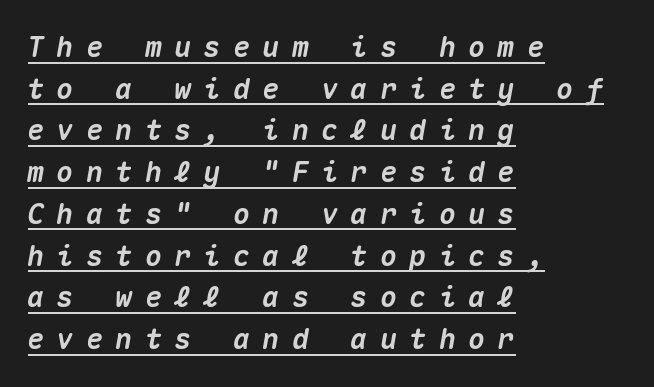
{"italic": "yes", "lean": "right", "slant_degrees": 10, "bold": "yes", "weight": "heavy", "width": "normal", "stroke_contrast": "medium", "x_height": "medium", "monospaced": "yes", "underline": "yes", "align": "left", "line_spacing": "normal", "line_spacing_ratio": 1.49, "letter_spacing": "wide", "letter_spacing_em": 0.45, "glyph_px": 28}
